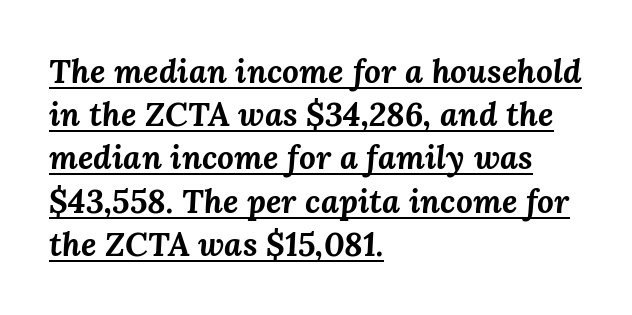
Each word holds together tightly as a unit, with standard inter-letter gaps. The lines sit at an ordinary, default distance from one another. Typesetter's note: full bold, strokes at maximum text heaviness. A continuous stroke trails under the words, as in a hyperlink.
